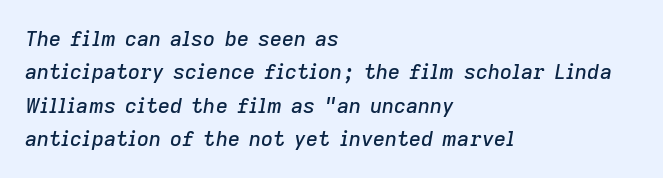
Q: Is the text italic (slanted)? A: Yes, it leans right by about 9 degrees.
Q: Is the text underlined? A: No.
Q: How is the paragraph aligned? A: Left-aligned.
Q: Is the spacing between letters normal or unusually wide? A: Normal.
Q: Is the spacing between lines tight, normal or loose? A: Normal.
